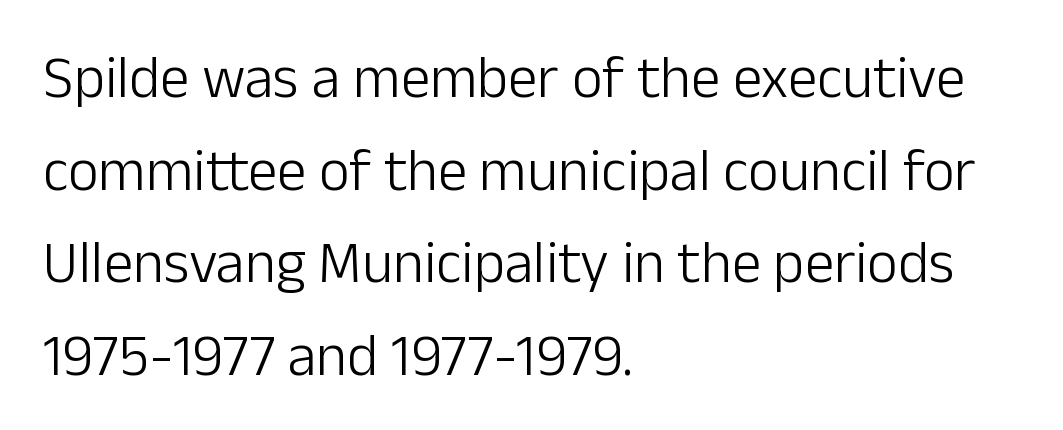
The image shows 59 px light sans-serif type, upright; set left-aligned, normal line spacing (1.57x), normal letter spacing, not underlined; low stroke contrast and a medium x-height.
